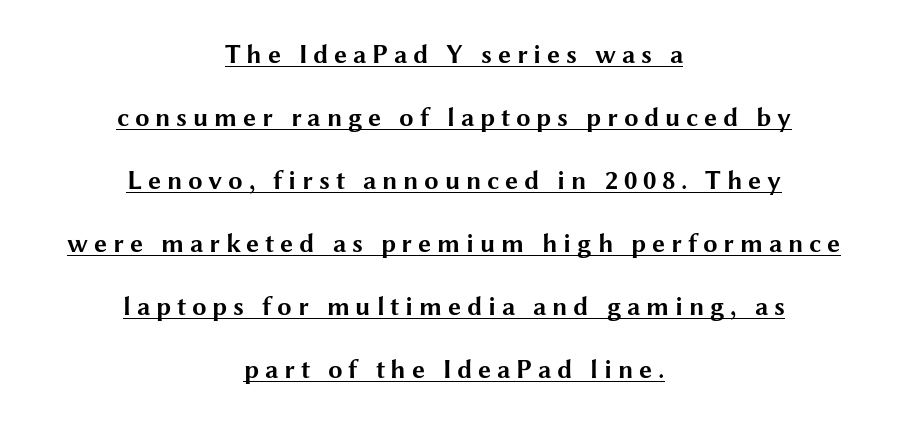
Quick note: interline space is abundant. The letters stand straight up with perfectly vertical stems. Look at the tracking — it's clearly loosened, letters drifting apart. Glance below the letters and you will spot a drawn line. Look at the stroke-to-counter ratio: heavy, a bold.
